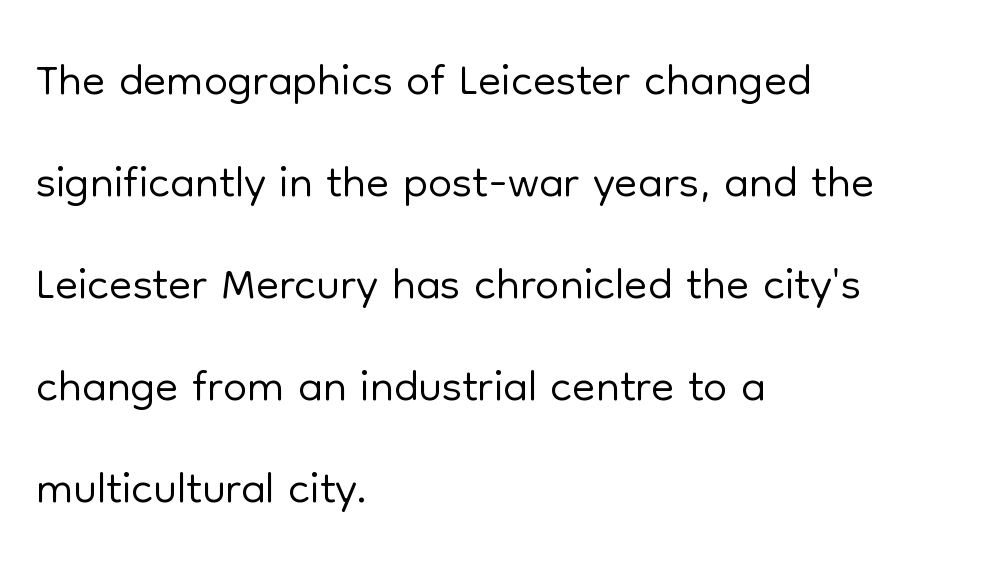
{"serif": "no", "italic": "no", "bold": "no", "weight": "light", "width": "normal", "stroke_contrast": "low", "x_height": "medium", "monospaced": "no", "underline": "no", "align": "left", "line_spacing": "normal", "line_spacing_ratio": 1.5, "letter_spacing": "normal", "letter_spacing_em": 0.0, "glyph_px": 68}
